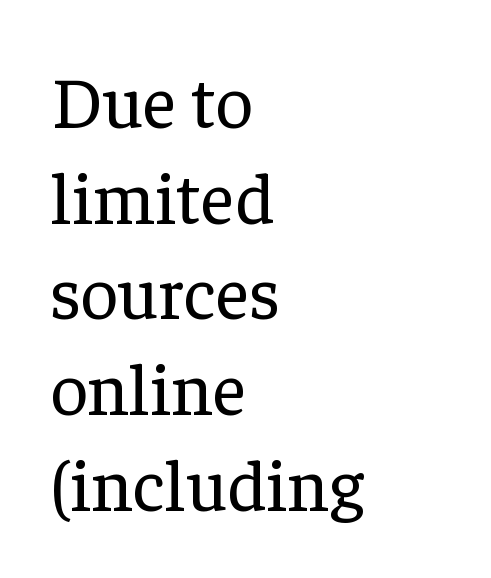
The image shows 73 px regular-weight serif type, upright; set left-aligned, normal line spacing (1.31x), normal letter spacing, not underlined; low stroke contrast and a medium x-height.
